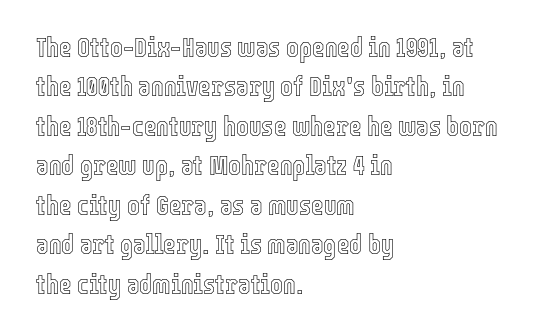
The image shows 27 px text type, upright; set left-aligned, normal line spacing (1.46x), normal letter spacing, not underlined.
